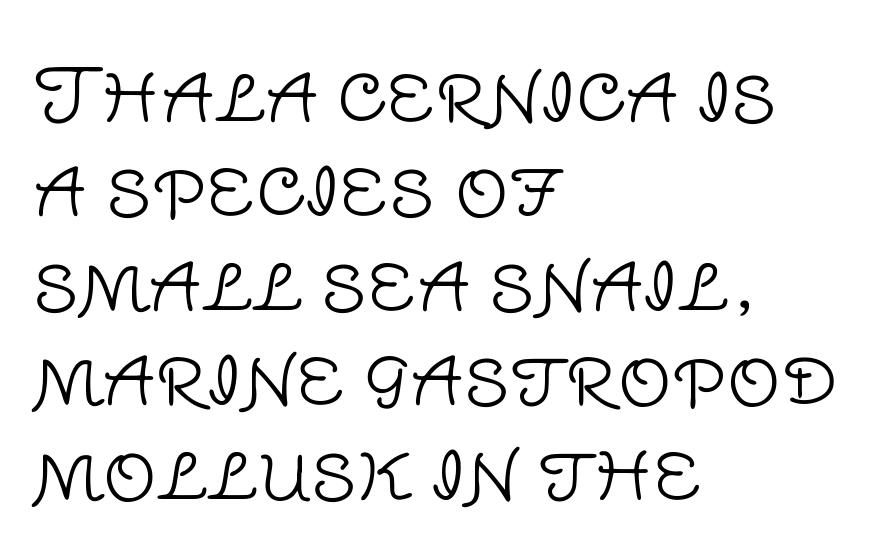
Q: Is the text bold? A: No.
Q: Is the text italic (slanted)? A: Yes.
Q: Is the typeface a serif or a sans-serif typeface? A: Sans-serif.
Q: Is the text underlined? A: No.
Q: How is the paragraph aligned? A: Left-aligned.
Q: Is the spacing between letters normal or unusually wide? A: Normal.
Q: Is the spacing between lines tight, normal or loose? A: Normal.
Q: Width (condensed, normal, or wide)? A: Normal.
Q: Stroke contrast? A: Low.
Q: x-height? A: Large.
Q: Monospaced? A: No.
